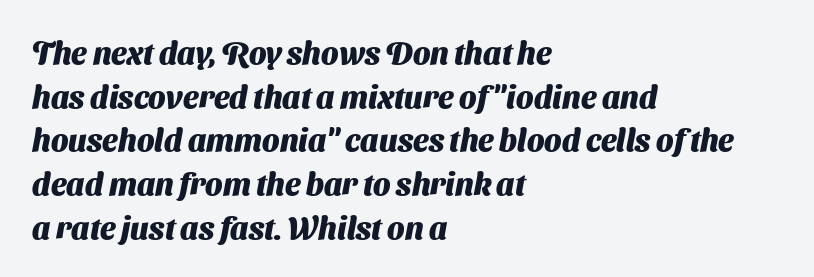
A full-strength bold gives these letters their thick strokes. Reading down the block, your eye returns to a fixed left position each line. Proportional: the letters do not fall into vertical columns. Between one letter and the next there's only the usual sliver of space. The designer left line spacing at the default.
